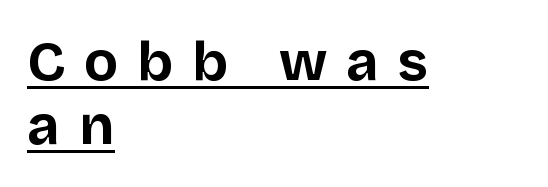
This sample uses an upright cut, with every glyph sitting square on the baseline. The specimen includes a rule beneath the text block's lines. The font family rendered here belongs to the sans-serif group. The lines are packed closely together with very little leading. Line starts are locked; line ends wander.
